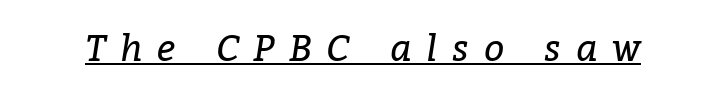
{"serif": "yes", "italic": "yes", "lean": "right", "slant_degrees": 9, "bold": "no", "weight": "regular", "width": "normal", "stroke_contrast": "low", "x_height": "medium", "monospaced": "no", "underline": "yes", "letter_spacing": "wide", "letter_spacing_em": 0.41, "glyph_px": 36}
